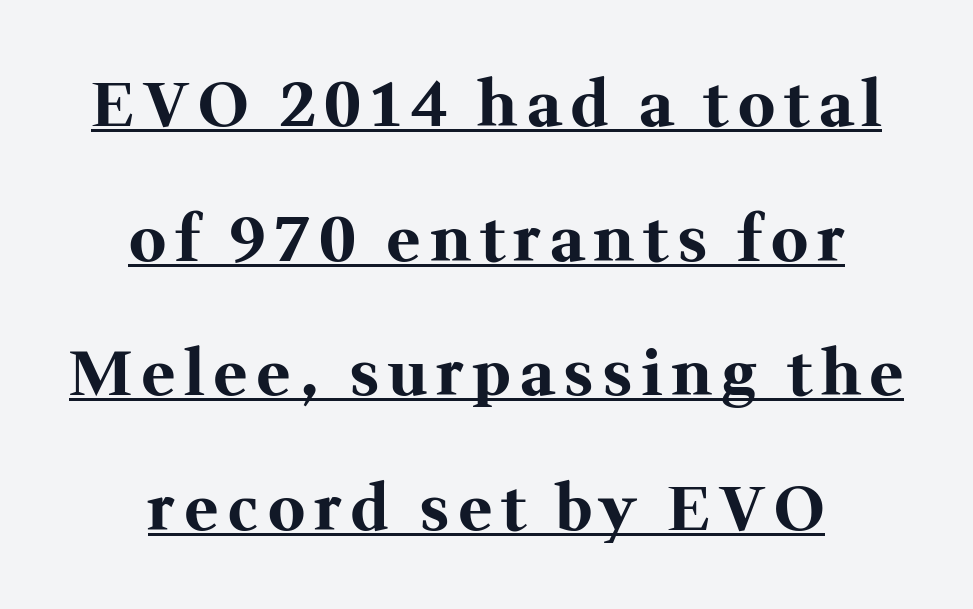
A roman cut, with each character standing at attention. Baseline-to-baseline distance is far greater than the letter height. What kind of face is this? One with serifs. One-word summary of the alignment: center.
